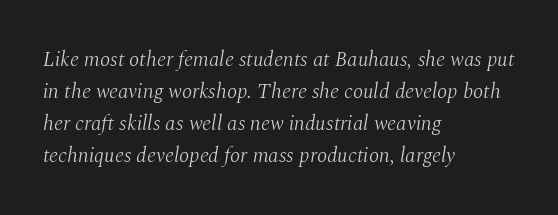
Honestly, the row spacing looks completely unremarkable. Only glyphs here, with clear space below each row. Glyph-to-glyph distance matches everyday printed text. The typography opts for an oblique posture over an upright one.
